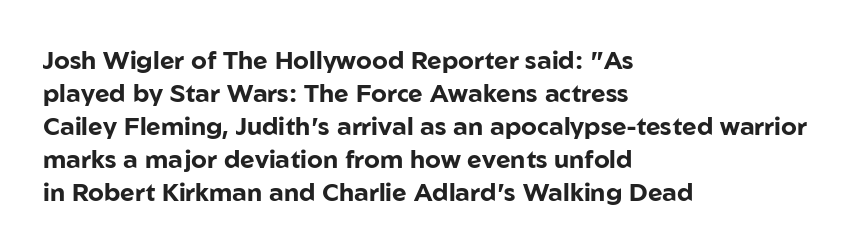
{"italic": "no", "bold": "yes", "underline": "no", "align": "left", "line_spacing": "normal", "line_spacing_ratio": 1.32, "letter_spacing": "normal", "letter_spacing_em": 0.0, "glyph_px": 25}
